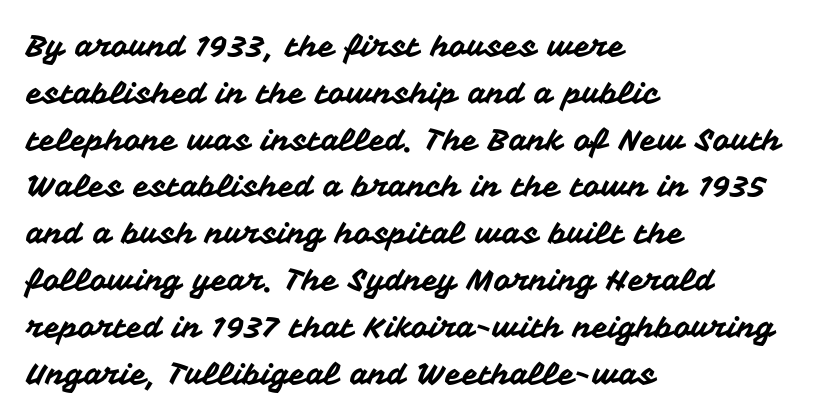
Q: Is the text italic (slanted)? A: Yes.
Q: Is the typeface a serif or a sans-serif typeface? A: Sans-serif.
Q: Is the text underlined? A: No.
Q: How is the paragraph aligned? A: Left-aligned.
Q: Is the spacing between letters normal or unusually wide? A: Normal.
Q: Is the spacing between lines tight, normal or loose? A: Normal.
Q: Width (condensed, normal, or wide)? A: Normal.
Q: Stroke contrast? A: Medium.
Q: x-height? A: Medium.
Q: Monospaced? A: No.
